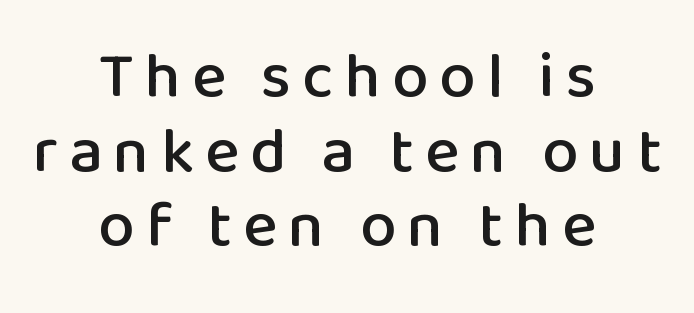
Q: Is the text italic (slanted)? A: No, it is upright.
Q: Is the typeface a serif or a sans-serif typeface? A: Sans-serif.
Q: Is the text underlined? A: No.
Q: How is the paragraph aligned? A: Centered.
Q: Is the spacing between lines tight, normal or loose? A: Tight.
Q: Width (condensed, normal, or wide)? A: Normal.
Q: Stroke contrast? A: Low.
Q: x-height? A: Medium.
Q: Monospaced? A: No.
